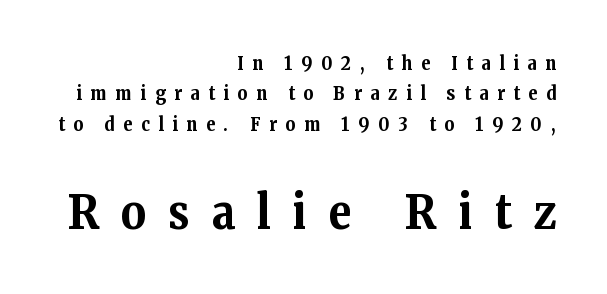
Q: Is the text bold? A: Yes.
Q: Is the text italic (slanted)? A: No, it is upright.
Q: Is the typeface a serif or a sans-serif typeface? A: Serif.
Q: Is the text underlined? A: No.
Q: How is the paragraph aligned? A: Right-aligned.
Q: Is the spacing between letters normal or unusually wide? A: Unusually wide.
Q: Is the spacing between lines tight, normal or loose? A: Normal.
Q: Which block of text is set in a larger size, the first (top) or the second (bottom)? A: The second (bottom) one.
Q: Width (condensed, normal, or wide)? A: Normal.
Q: Stroke contrast? A: Medium.
Q: x-height? A: Medium.
Q: Monospaced? A: No.
